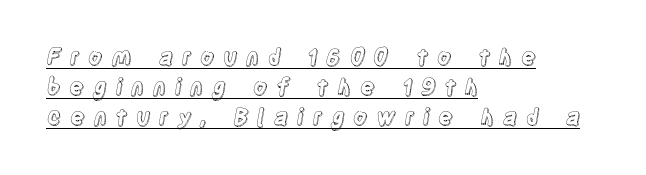
The image shows 22 px text type; set left-aligned, normal line spacing (1.36x), unusually wide letter spacing (+0.39 em), underlined.
